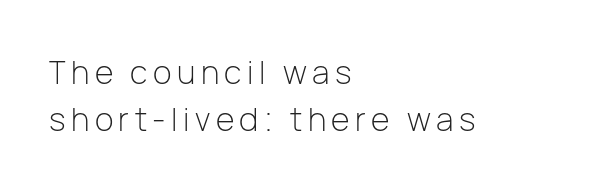
Reading down the block, your eye returns to a fixed left position each line. These lines are composed in type without serifs. Just letters on the line, the space beneath them empty. Do the characters align in a grid? No, the font is proportional. Letters have the restrained weight of plain body copy at most. The letters stand straight up with perfectly vertical stems.
